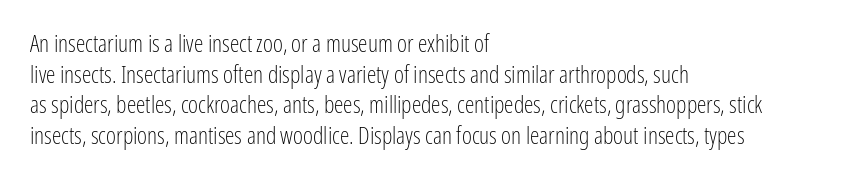
{"italic": "no", "bold": "no", "underline": "no", "align": "left", "line_spacing": "normal", "line_spacing_ratio": 1.28, "letter_spacing": "normal", "letter_spacing_em": 0.0, "glyph_px": 24}
